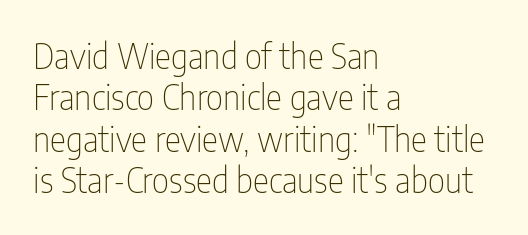
The image shows 34 px thin, condensed sans-serif type, upright; set left-aligned, line spacing 1.22x, normal letter spacing, not underlined; low stroke contrast and a medium x-height.
